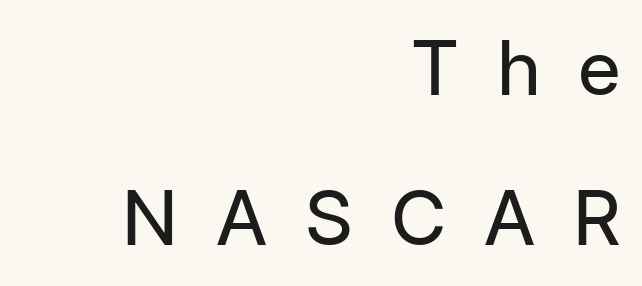
{"serif": "no", "italic": "no", "bold": "no", "weight": "regular", "width": "normal", "stroke_contrast": "low", "x_height": "medium", "monospaced": "no", "underline": "no", "align": "right", "line_spacing": "loose", "line_spacing_ratio": 1.98, "letter_spacing": "wide", "letter_spacing_em": 0.5, "glyph_px": 76}
